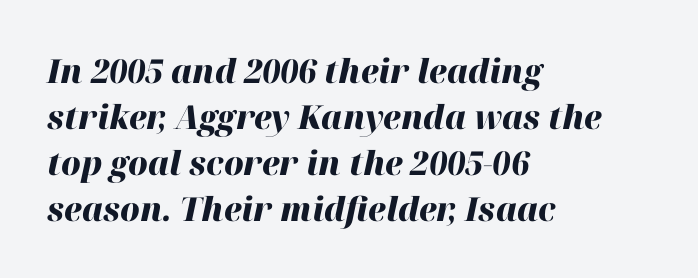
{"italic": "yes", "lean": "right", "slant_degrees": 12, "bold": "yes", "weight": "heavy", "width": "normal", "stroke_contrast": "high", "x_height": "medium", "monospaced": "no", "underline": "no", "align": "left", "line_spacing": "normal", "line_spacing_ratio": 1.39, "letter_spacing": "normal", "letter_spacing_em": 0.0, "glyph_px": 33}
